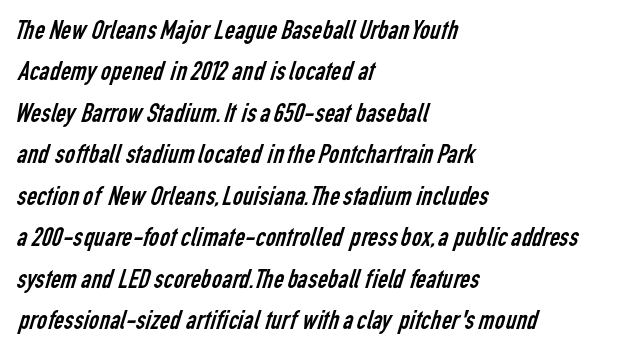
The image shows 28 px regular-weight, condensed sans-serif type; set left-aligned, normal line spacing (1.48x), normal letter spacing, not underlined; low stroke contrast and a medium x-height.
